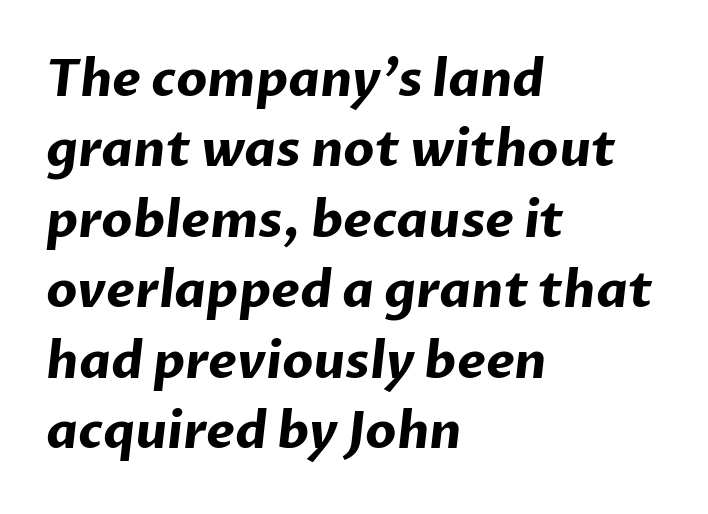
The image shows 50 px bold sans-serif type; set left-aligned, normal line spacing (1.41x), normal letter spacing, not underlined; low stroke contrast and a medium x-height.
